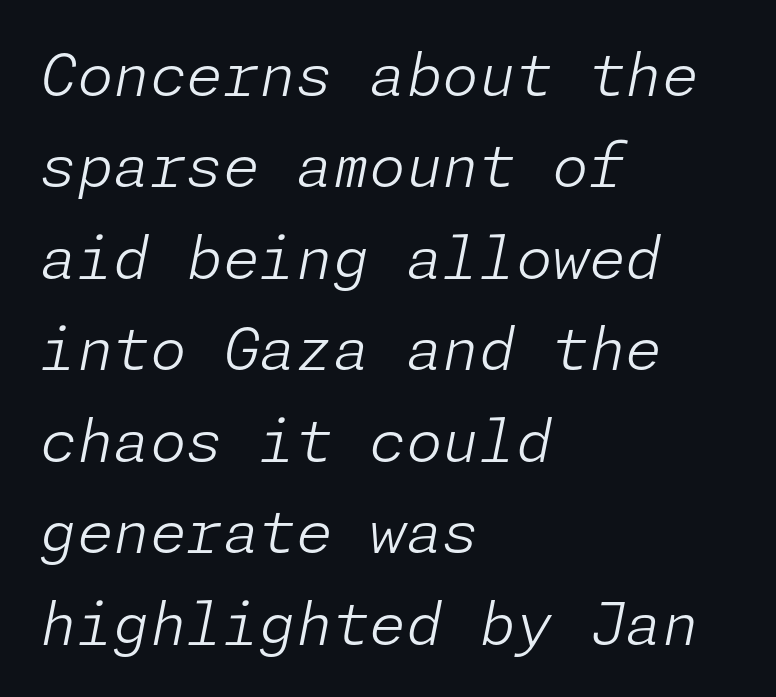
Q: Is the text bold? A: No.
Q: Is the text italic (slanted)? A: Yes, it leans right by about 11 degrees.
Q: Is the text underlined? A: No.
Q: How is the paragraph aligned? A: Left-aligned.
Q: Is the spacing between letters normal or unusually wide? A: Normal.
Q: Is the spacing between lines tight, normal or loose? A: Normal.
Q: Width (condensed, normal, or wide)? A: Normal.
Q: Stroke contrast? A: Low.
Q: x-height? A: Medium.
